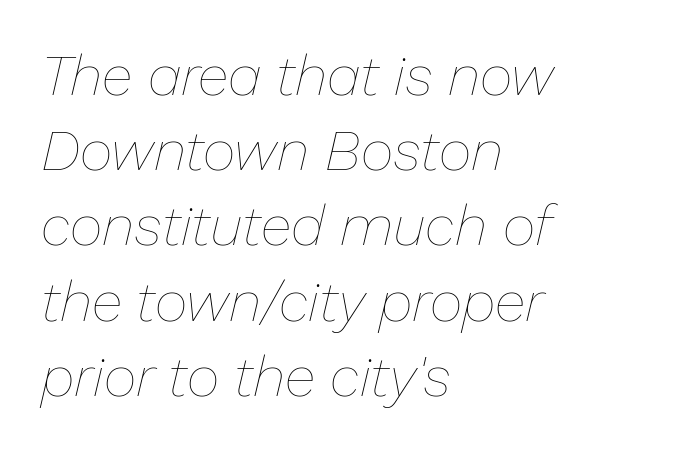
{"italic": "yes", "lean": "right", "slant_degrees": 13, "bold": "no", "weight": "thin", "width": "normal", "stroke_contrast": "low", "x_height": "medium", "monospaced": "no", "underline": "no", "align": "left", "line_spacing": "normal", "line_spacing_ratio": 1.32, "letter_spacing": "normal", "letter_spacing_em": 0.0, "glyph_px": 57}
